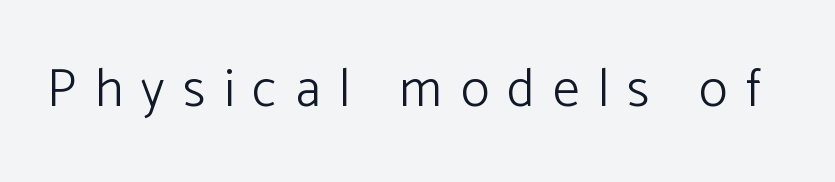
Is this a fixed-width face? No — the glyphs have proportional, varying widths. Beneath every word, the page is bare. Font category for this specimen: sans-serif. Bold? No — there's no thickening of the strokes. Posture: straight, roman, zero tilt. What stands out about the letter spacing? Its width — letters are far apart.
